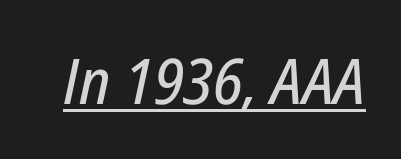
The image shows 63 px condensed type, italic (leaning right); set normal letter spacing, underlined; low stroke contrast and a medium x-height.
